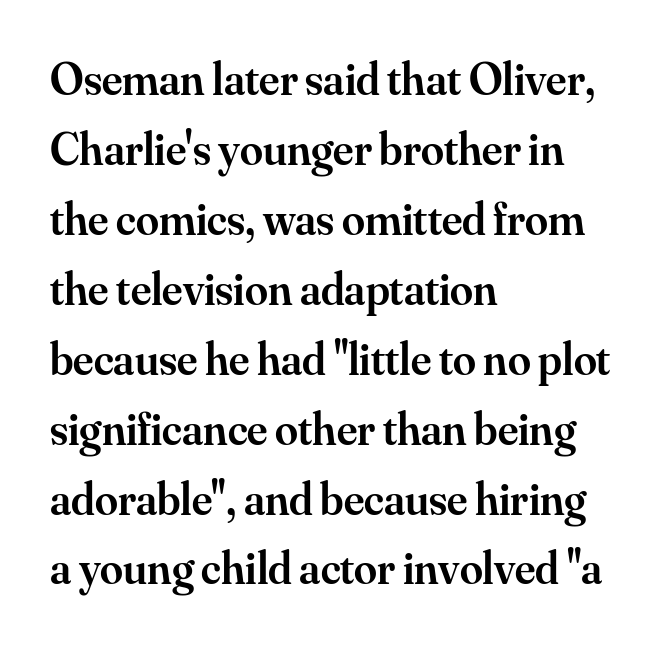
{"serif": "yes", "italic": "no", "bold": "semi", "weight": "semibold", "width": "normal", "stroke_contrast": "medium", "x_height": "small", "monospaced": "no", "underline": "no", "align": "left", "line_spacing": "normal", "line_spacing_ratio": 1.52, "letter_spacing": "normal", "letter_spacing_em": 0.0, "glyph_px": 46}
